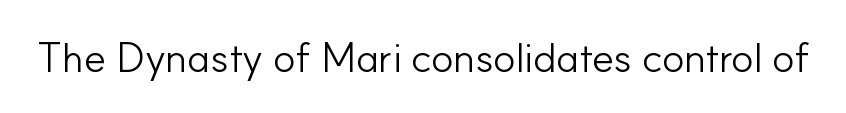
{"serif": "no", "italic": "no", "bold": "no", "weight": "light", "width": "normal", "stroke_contrast": "low", "x_height": "small", "monospaced": "no", "underline": "no", "letter_spacing": "normal", "letter_spacing_em": 0.0, "glyph_px": 42}
